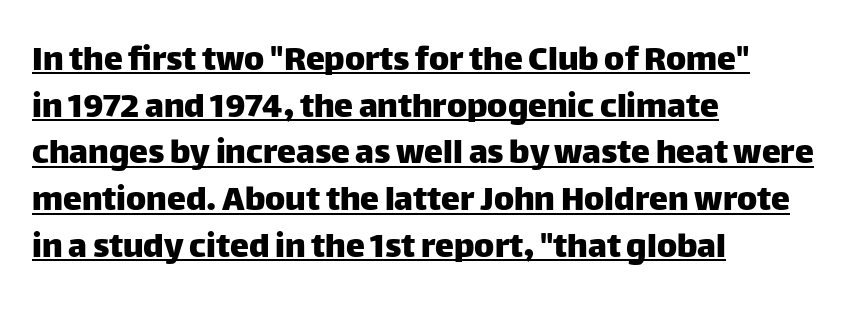
The letters advance in unequal steps, a hallmark of proportional type. Rendered with straight, roman letterforms. Note: no serifs on the glyphs. Honestly, the letter spacing is just normal — you wouldn't notice it.
